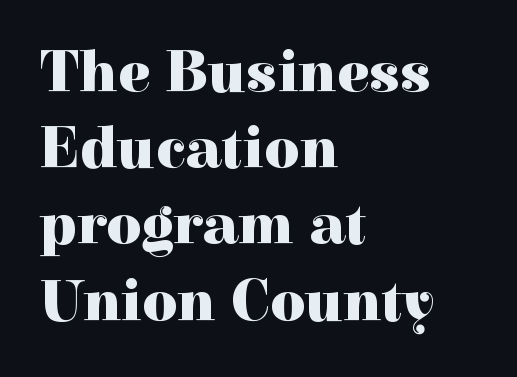
The image shows 60 px heavy serif type, upright; set left-aligned, normal line spacing (1.27x), normal letter spacing, not underlined; a medium x-height.
